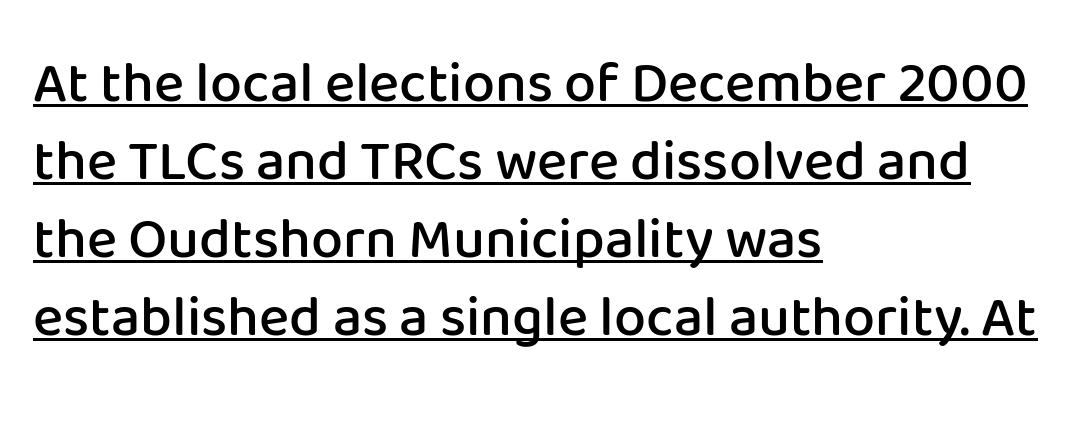
Reading down the column, the eye jumps a familiar distance to each next line. Honestly, the underline is the first thing you notice here. The face used here is a sans, in the tradition of grotesques and geometrics. A classic flush-left, rag-right setting is used for this passage. As a designer I'd log this as weight 600, semibold. Each word holds together tightly as a unit, with standard inter-letter gaps.
